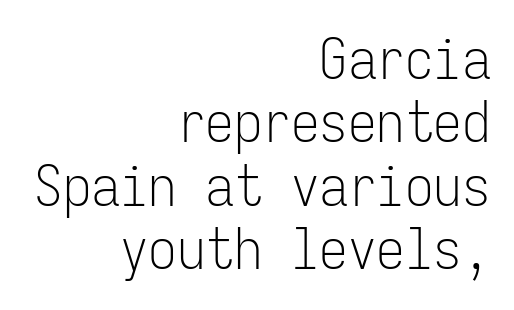
Weight class: somewhere from thin through regular. These lines stack with their right ends in a neat column. Does the leading feel generous? Not at all — it's pinched. The rendering uses typewriter-style spacing with identical character cells.
